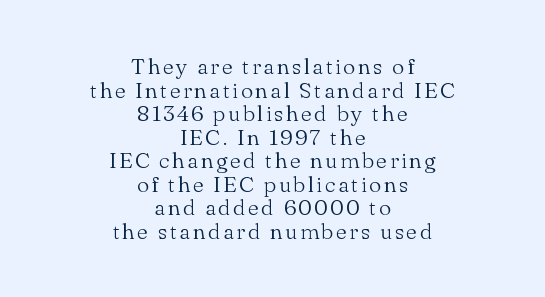
Q: Is the text bold? A: No.
Q: Is the text italic (slanted)? A: No, it is upright.
Q: Is the text underlined? A: No.
Q: How is the paragraph aligned? A: Centered.
Q: Is the spacing between lines tight, normal or loose? A: Tight.
